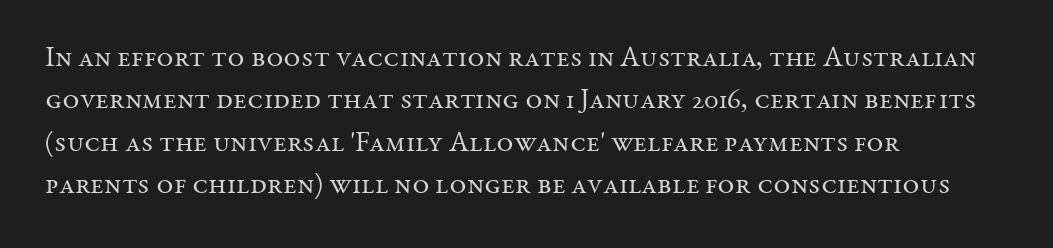
Q: Is the text bold? A: No.
Q: Is the text italic (slanted)? A: No, it is upright.
Q: Is the typeface a serif or a sans-serif typeface? A: Serif.
Q: Is the text underlined? A: No.
Q: How is the paragraph aligned? A: Left-aligned.
Q: Is the spacing between letters normal or unusually wide? A: Normal.
Q: Is the spacing between lines tight, normal or loose? A: Normal.
Q: Width (condensed, normal, or wide)? A: Normal.
Q: Stroke contrast? A: Medium.
Q: x-height? A: Medium.
Q: Monospaced? A: No.
